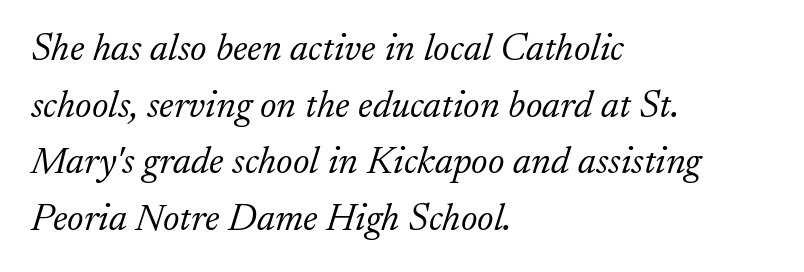
Honestly, there is no underline to notice here at all. In terms of letterspacing, this is plain default setting. This rendering employs a face with finishing strokes, i.e., a serif. The strokes carry an ordinary text weight at most. Is this a fixed-width face? No — the glyphs have proportional, varying widths.
